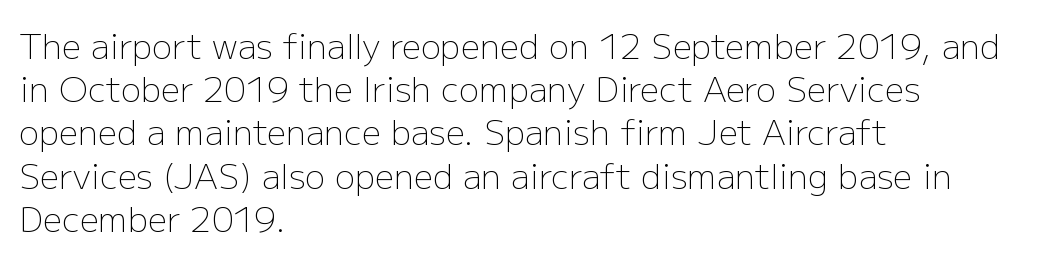
{"serif": "no", "italic": "no", "bold": "no", "weight": "light", "width": "normal", "stroke_contrast": "low", "x_height": "medium", "monospaced": "no", "underline": "no", "align": "left", "line_spacing": "normal", "line_spacing_ratio": 1.27, "letter_spacing": "normal", "letter_spacing_em": 0.0, "glyph_px": 34}
